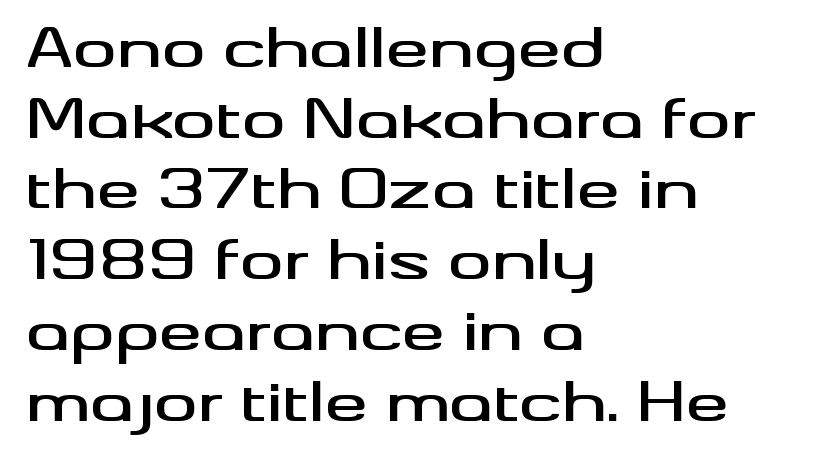
The image shows 54 px wide sans-serif type, upright; set left-aligned, normal line spacing (1.31x), normal letter spacing, not underlined; medium stroke contrast and a small x-height.
